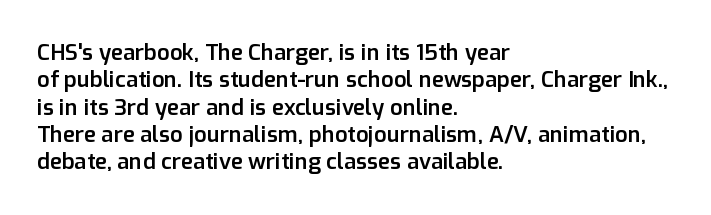
Q: Is the text bold? A: Semi-bold.
Q: Is the text italic (slanted)? A: No, it is upright.
Q: Is the text underlined? A: No.
Q: How is the paragraph aligned? A: Left-aligned.
Q: Is the spacing between letters normal or unusually wide? A: Normal.
